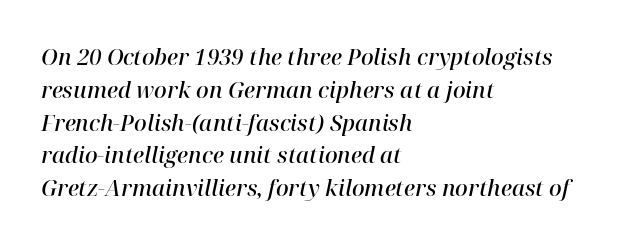
{"italic": "yes", "lean": "right", "slant_degrees": 12, "bold": "semi", "underline": "no", "align": "left", "line_spacing": "normal", "line_spacing_ratio": 1.49, "letter_spacing": "normal", "letter_spacing_em": 0.0, "glyph_px": 22}
